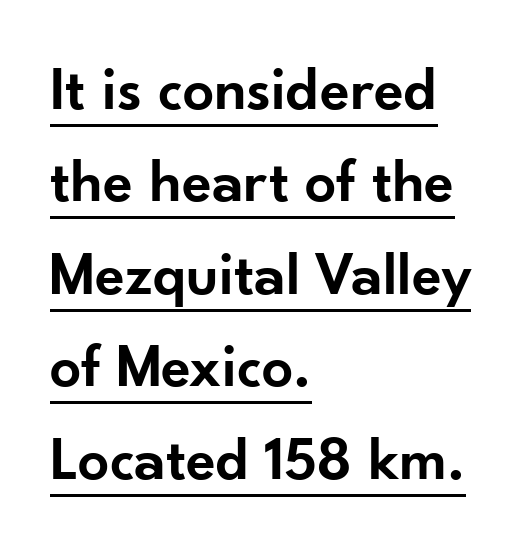
This is roman type, the default non-slanted kind. Rows of type keep a routine distance in the vertical direction. This rendering employs a face without finishing strokes, i.e., a sans-serif. Looks like regular typesetting: each glyph gets only the width it needs. The glyphs have the mass of a demibold cut, below bold. You can see a thin bar hugging the bottom of the glyphs.
